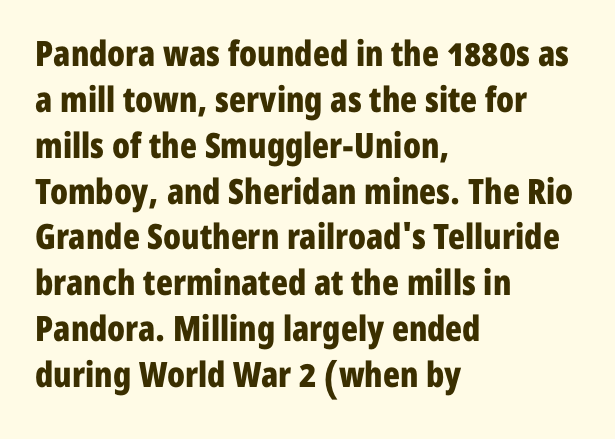
The image shows 35 px bold, condensed sans-serif type, upright; set left-aligned, normal line spacing (1.31x), normal letter spacing, not underlined; low stroke contrast and a medium x-height.
